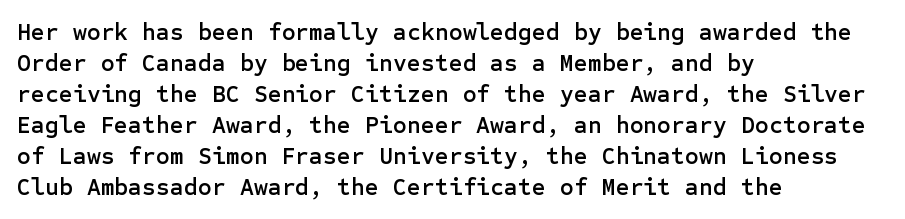
The image shows 24 px text type, upright; set left-aligned, normal line spacing (1.29x), normal letter spacing, not underlined.
